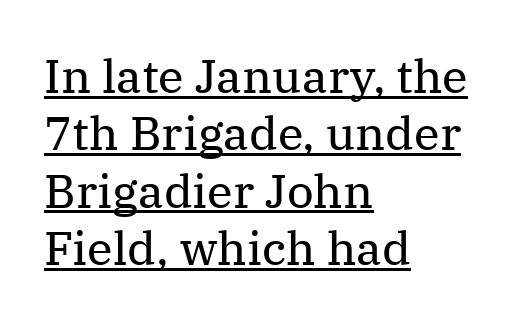
Q: Is the text bold? A: No.
Q: Is the text italic (slanted)? A: No, it is upright.
Q: Is the typeface a serif or a sans-serif typeface? A: Serif.
Q: Is the text underlined? A: Yes.
Q: How is the paragraph aligned? A: Left-aligned.
Q: Is the spacing between letters normal or unusually wide? A: Normal.
Q: Width (condensed, normal, or wide)? A: Normal.
Q: Stroke contrast? A: Medium.
Q: x-height? A: Medium.
Q: Monospaced? A: No.
